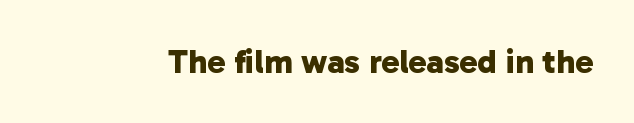
This rendering employs a face without finishing strokes, i.e., a sans-serif. Every letter is thick-stroked: bold, no question. How are the letters spaced? Ordinarily, with no added tracking. Varying glyph widths throughout — classic text-font behaviour.
